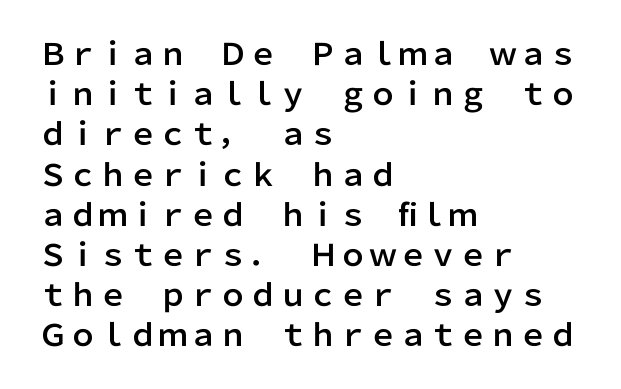
A typesetter would mark this as roman, not italic. The ragged edge is on the right, which tells us the setting is flush left. The lines sit at an ordinary, default distance from one another. The face used here is a sans, in the tradition of grotesques and geometrics.
